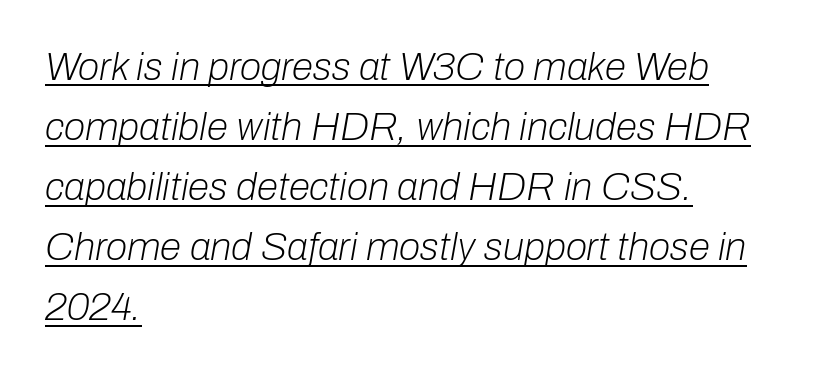
Q: Is the text bold? A: No.
Q: Is the text italic (slanted)? A: Yes, it leans right by about 10 degrees.
Q: Is the text underlined? A: Yes.
Q: How is the paragraph aligned? A: Left-aligned.
Q: Is the spacing between letters normal or unusually wide? A: Normal.
Q: Is the spacing between lines tight, normal or loose? A: Normal.
Q: Width (condensed, normal, or wide)? A: Normal.
Q: Stroke contrast? A: Low.
Q: x-height? A: Medium.
Q: Monospaced? A: No.
